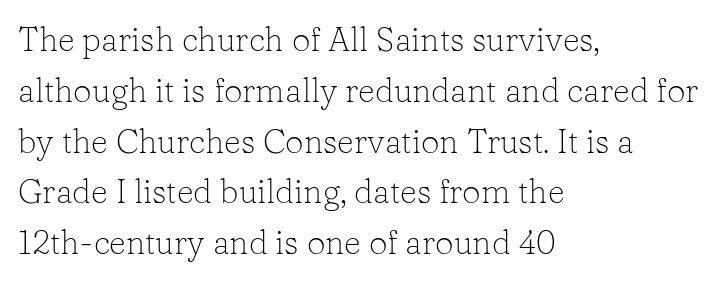
Caption: face not bold, strokes unweighted. Horizontal bands of white between lines are of average thickness. Each line starts at the same left margin while the right side varies. The specimen reads as upright at a glance. Glyph-to-glyph distance matches everyday printed text.
